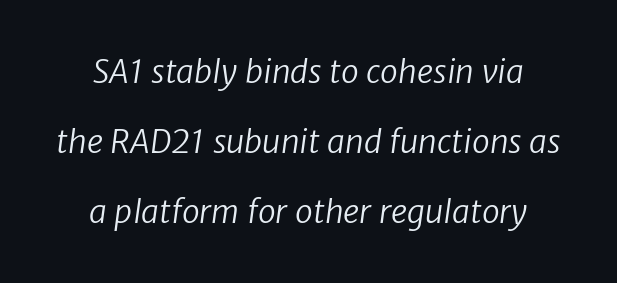
{"serif": "no", "bold": "no", "weight": "regular", "width": "normal", "stroke_contrast": "low", "x_height": "medium", "monospaced": "no", "underline": "no", "line_spacing": "loose", "line_spacing_ratio": 2.18, "letter_spacing": "normal", "letter_spacing_em": 0.0, "glyph_px": 32}
